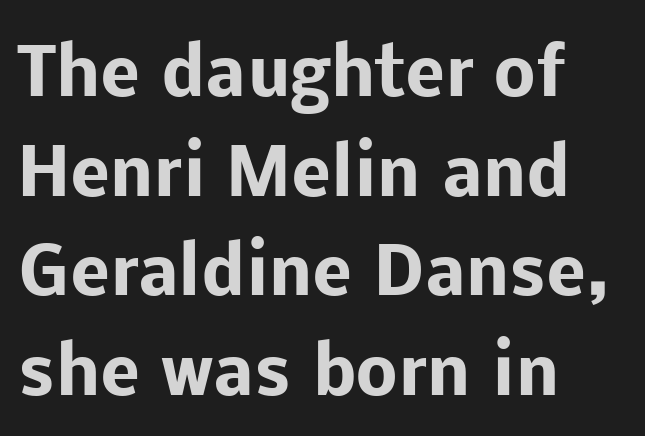
Descender tails drop into unmarked territory. Think of a printed novel: that variable character pitch is what you see here. Honestly, the row spacing looks completely unremarkable. On the weight axis this lands at bold, roughly 700. In CSS terms this would be text-align: left.
